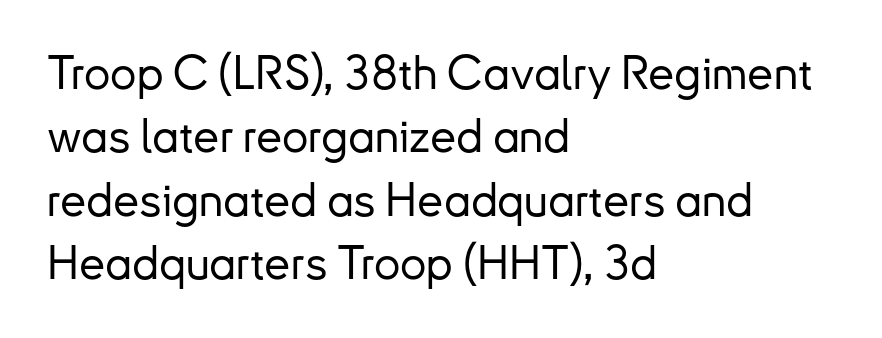
Q: Is the text italic (slanted)? A: No, it is upright.
Q: Is the typeface a serif or a sans-serif typeface? A: Sans-serif.
Q: Is the text underlined? A: No.
Q: How is the paragraph aligned? A: Left-aligned.
Q: Is the spacing between letters normal or unusually wide? A: Normal.
Q: Is the spacing between lines tight, normal or loose? A: Normal.
Q: Width (condensed, normal, or wide)? A: Normal.
Q: Stroke contrast? A: Low.
Q: x-height? A: Small.
Q: Monospaced? A: No.
